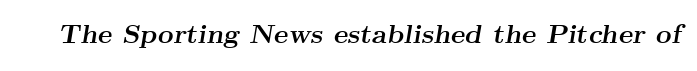
Q: Is the text bold? A: Yes.
Q: Is the text italic (slanted)? A: Yes, it leans right by about 9 degrees.
Q: Is the text underlined? A: No.
Q: Is the spacing between letters normal or unusually wide? A: Normal.
